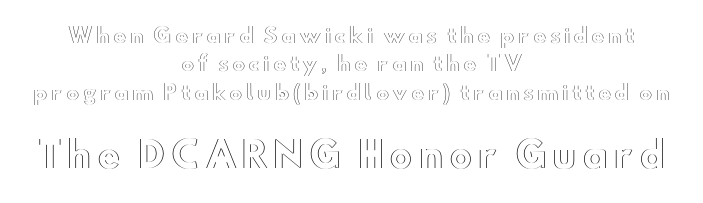
The rendering positions every line midway between the sides. Larger block? The one below; the one above is distinctly smaller. The space directly below the letters is spotless. Spacing verdict: proportional, widths tailored to each character. Unlike italic type, these characters show no tilt at all. Summary of vertical rhythm: regular, with standard interline spacing.
